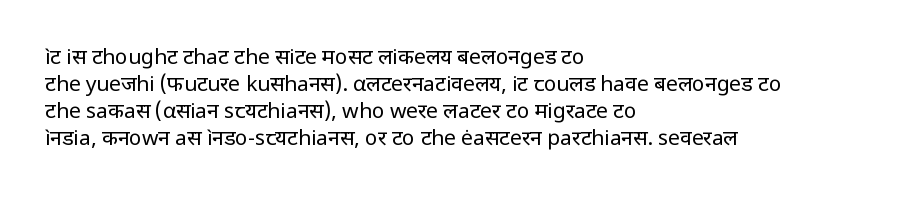
{"italic": "no", "bold": "no", "underline": "no", "align": "left", "line_spacing": "normal", "line_spacing_ratio": 1.29, "letter_spacing": "normal", "letter_spacing_em": 0.0, "glyph_px": 21}
